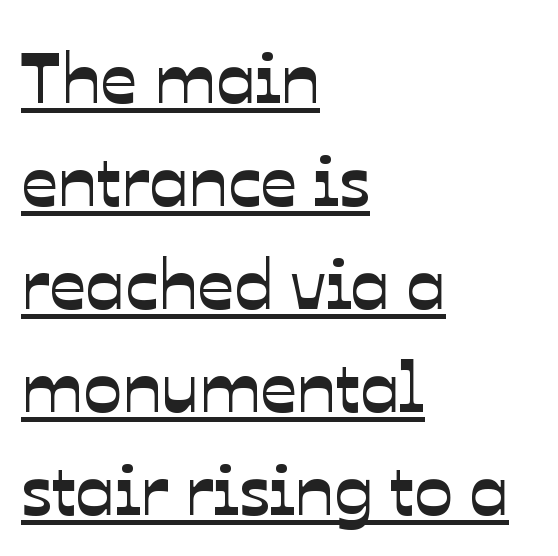
{"serif": "no", "width": "normal", "stroke_contrast": "low", "x_height": "medium", "monospaced": "no", "underline": "yes", "align": "left", "line_spacing": "normal", "line_spacing_ratio": 1.43, "letter_spacing": "normal", "letter_spacing_em": 0.0, "glyph_px": 72}
